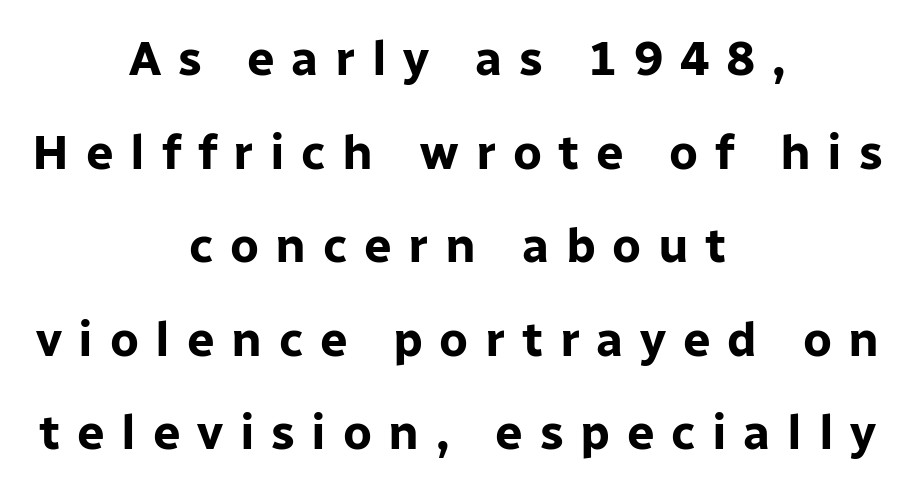
Q: Is the text bold? A: Yes.
Q: Is the text italic (slanted)? A: No, it is upright.
Q: Is the typeface a serif or a sans-serif typeface? A: Sans-serif.
Q: Is the text underlined? A: No.
Q: How is the paragraph aligned? A: Centered.
Q: Is the spacing between letters normal or unusually wide? A: Unusually wide.
Q: Is the spacing between lines tight, normal or loose? A: Loose.
Q: Width (condensed, normal, or wide)? A: Normal.
Q: Stroke contrast? A: Low.
Q: x-height? A: Medium.
Q: Monospaced? A: No.
